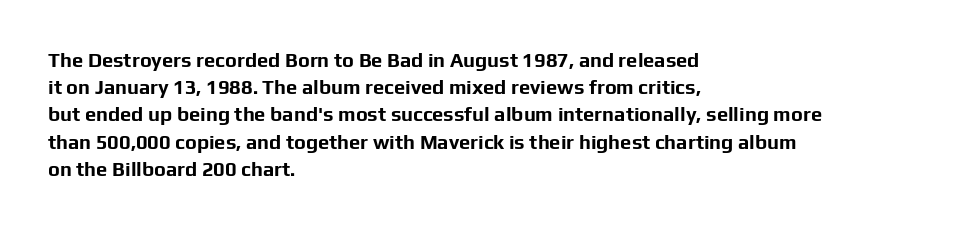
Vertical strokes here are truly vertical. Line spacing here is normal. The rendering anchors every line to the left-hand side. Short note: letters normally spaced. Has an underline been added? It has not. The sample has been set heavy, in full bold.
